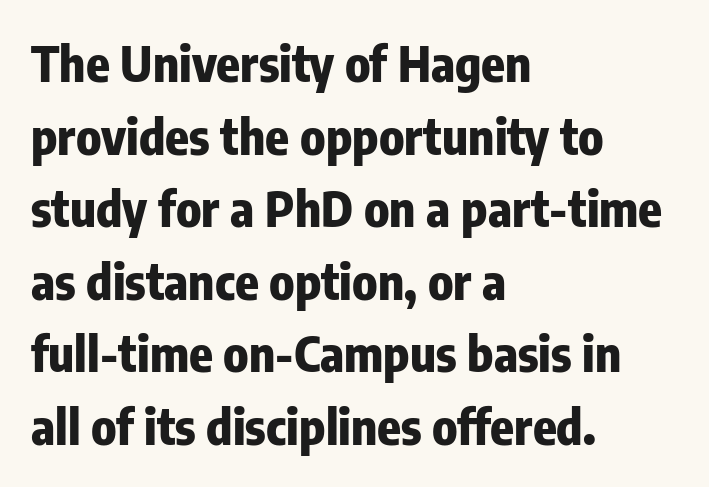
{"serif": "no", "italic": "no", "bold": "yes", "weight": "heavy", "width": "condensed", "stroke_contrast": "low", "x_height": "medium", "monospaced": "no", "underline": "no", "align": "left", "line_spacing": "normal", "line_spacing_ratio": 1.48, "letter_spacing": "normal", "letter_spacing_em": 0.0, "glyph_px": 49}
